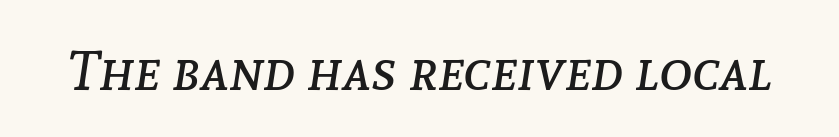
{"italic": "yes", "lean": "right", "slant_degrees": 8, "bold": "no", "weight": "regular", "width": "normal", "stroke_contrast": "low", "x_height": "medium", "monospaced": "no", "underline": "no", "letter_spacing": "normal", "letter_spacing_em": 0.0, "glyph_px": 56}
